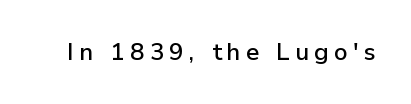
The image shows 24 px text type, upright; set unusually wide letter spacing (+0.22 em), not underlined.
